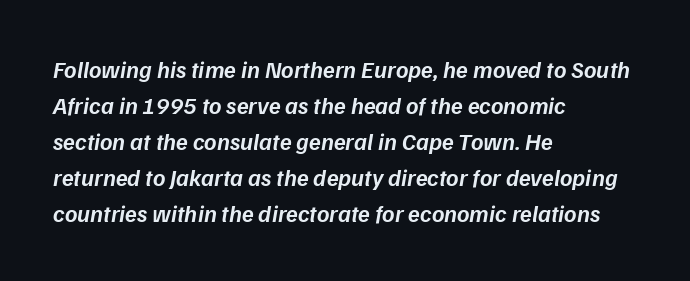
The image shows 24 px text type, italic (leaning right); set left-aligned, normal line spacing (1.5x), normal letter spacing, not underlined.
